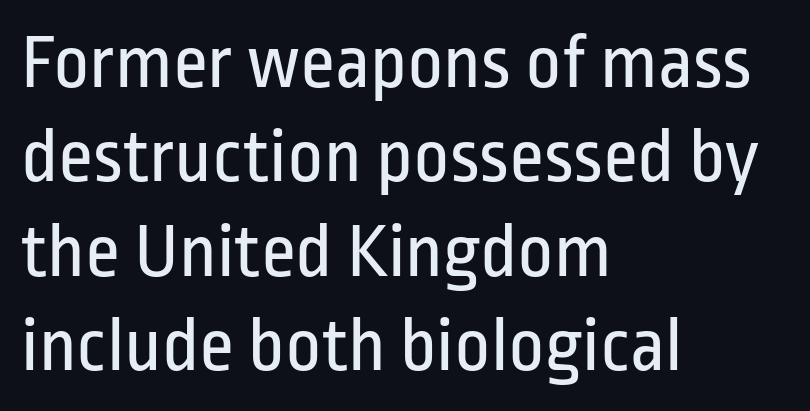
{"serif": "no", "italic": "no", "bold": "no", "weight": "regular", "width": "condensed", "stroke_contrast": "low", "x_height": "medium", "monospaced": "no", "underline": "no", "align": "left", "line_spacing_ratio": 1.21, "letter_spacing": "normal", "letter_spacing_em": 0.0, "glyph_px": 78}
